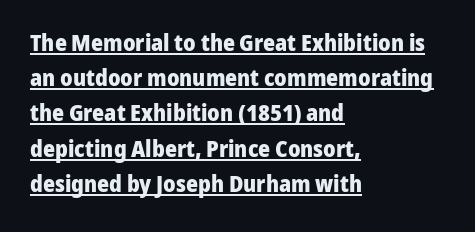
{"italic": "no", "bold": "yes", "underline": "yes", "align": "left", "line_spacing": "normal", "line_spacing_ratio": 1.53, "letter_spacing": "normal", "letter_spacing_em": 0.0, "glyph_px": 23}
